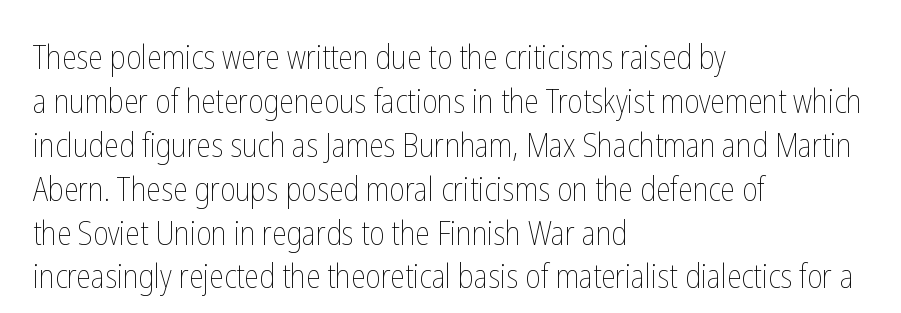
The image shows 33 px thin, condensed type, upright; set left-aligned, normal line spacing (1.33x), normal letter spacing, not underlined; low stroke contrast and a medium x-height.
